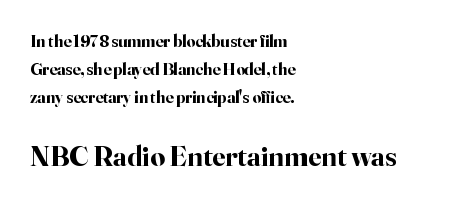
{"serif": "yes", "italic": "no", "bold": "yes", "weight": "bold", "width": "normal", "stroke_contrast": "high", "x_height": "small", "monospaced": "no", "underline": "no", "align": "left", "line_spacing": "normal", "line_spacing_ratio": 1.64, "letter_spacing": "normal", "letter_spacing_em": 0.0, "larger_block": "second", "size_ratio": 1.71, "glyph_px": 29}
